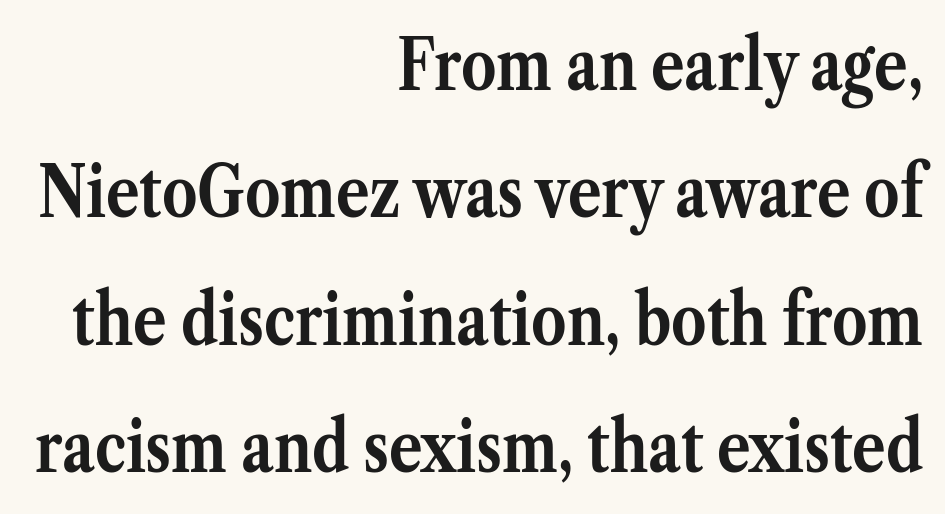
If you drew a ruler down the right edge, every line would touch it. Characters follow at the spacing the type designer built in. The space directly below the letters is spotless. Ordinary non-slanted type is in use. This is serif lettering, the kind often seen in printed books.
